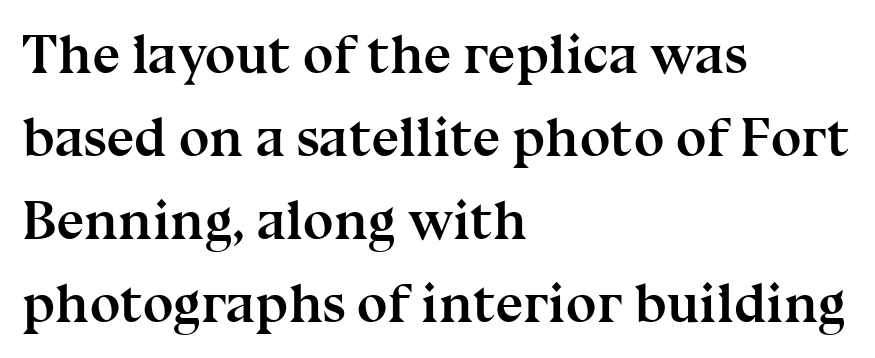
The passage shown is emphatically bold. Rendered with straight, roman letterforms. The typesetter chose a ragged-right arrangement here. This sample has the flowing, uneven cadence of proportional lettering. Anything drawn beneath the words? Only blank space. Little horizontal feet cap the strokes, marking this as serif type.
